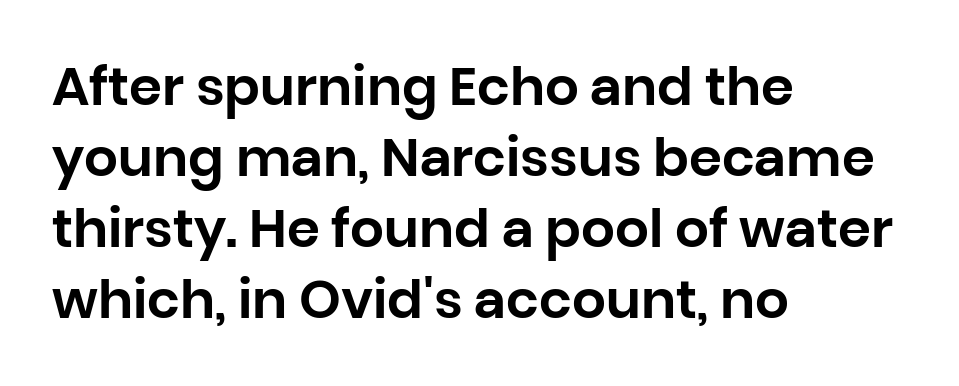
The image shows 53 px sans-serif type, upright; set left-aligned, normal line spacing (1.34x), normal letter spacing, not underlined; low stroke contrast and a large x-height.
